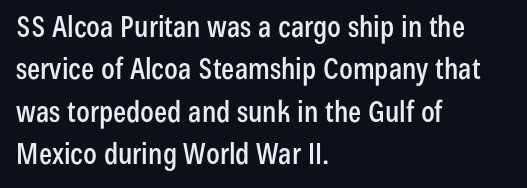
{"serif": "no", "italic": "no", "width": "condensed", "stroke_contrast": "low", "x_height": "medium", "monospaced": "no", "underline": "no", "align": "left", "line_spacing": "normal", "line_spacing_ratio": 1.46, "letter_spacing": "normal", "letter_spacing_em": 0.0, "glyph_px": 29}
